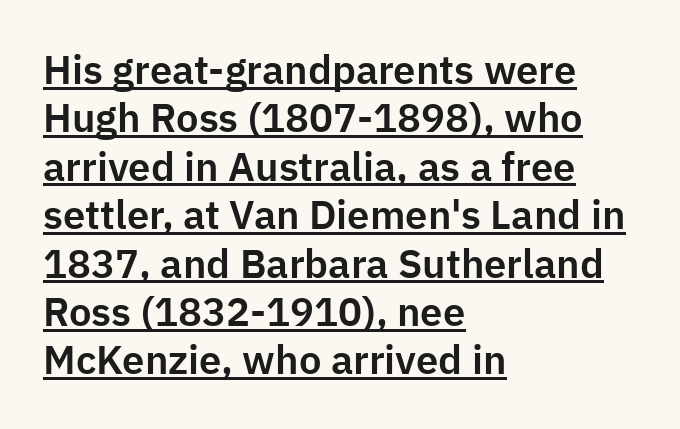
Q: Is the text italic (slanted)? A: No, it is upright.
Q: Is the typeface a serif or a sans-serif typeface? A: Sans-serif.
Q: Is the text underlined? A: Yes.
Q: How is the paragraph aligned? A: Left-aligned.
Q: Is the spacing between letters normal or unusually wide? A: Normal.
Q: Width (condensed, normal, or wide)? A: Normal.
Q: Stroke contrast? A: Low.
Q: x-height? A: Medium.
Q: Monospaced? A: No.
